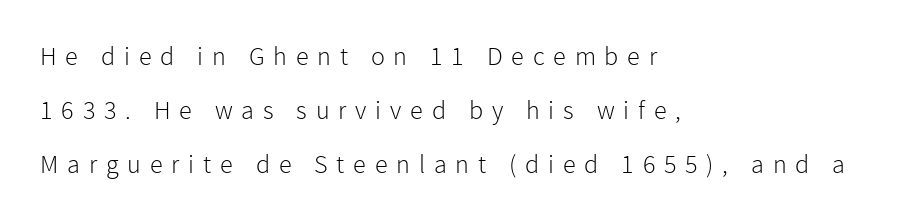
Q: Is the text bold? A: No.
Q: Is the text italic (slanted)? A: No, it is upright.
Q: Is the text underlined? A: No.
Q: How is the paragraph aligned? A: Left-aligned.
Q: Is the spacing between letters normal or unusually wide? A: Unusually wide.
Q: Is the spacing between lines tight, normal or loose? A: Loose.
